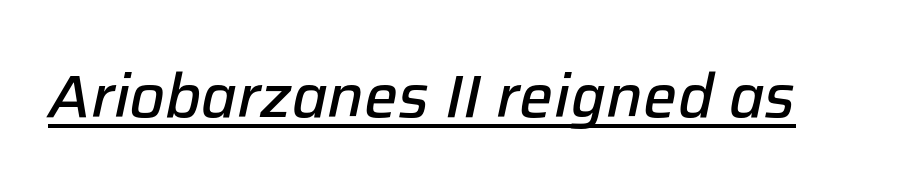
Q: Is the text bold? A: Semi-bold.
Q: Is the text italic (slanted)? A: Yes, it leans right by about 12 degrees.
Q: Is the text underlined? A: Yes.
Q: Is the spacing between letters normal or unusually wide? A: Normal.
Q: Width (condensed, normal, or wide)? A: Normal.
Q: Stroke contrast? A: Low.
Q: x-height? A: Medium.
Q: Monospaced? A: No.
